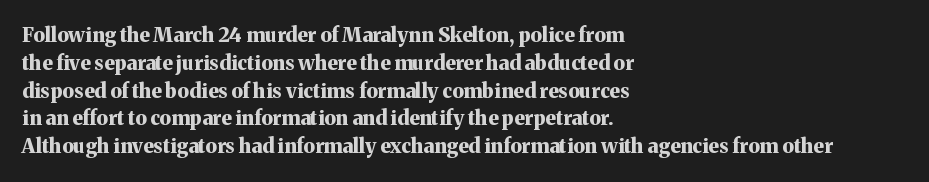
Q: Is the text bold? A: Yes.
Q: Is the text italic (slanted)? A: No, it is upright.
Q: Is the text underlined? A: No.
Q: How is the paragraph aligned? A: Left-aligned.
Q: Is the spacing between letters normal or unusually wide? A: Normal.
Q: Is the spacing between lines tight, normal or loose? A: Normal.
